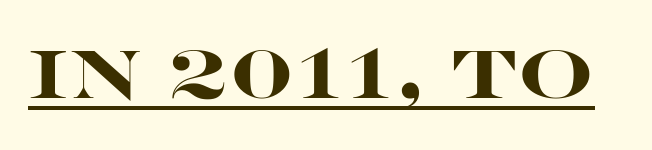
{"italic": "no", "bold": "yes", "weight": "heavy", "width": "wide", "stroke_contrast": "high", "x_height": "large", "monospaced": "no", "underline": "yes", "letter_spacing": "normal", "letter_spacing_em": 0.0, "glyph_px": 67}
